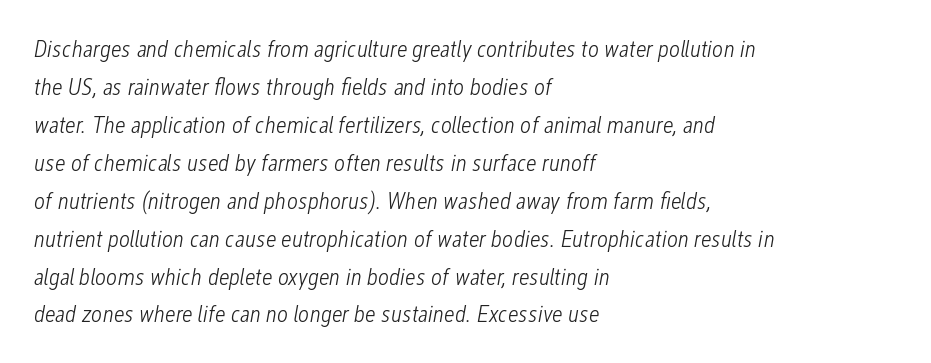
If you measured baseline to baseline, you'd find a middling distance. The weight tops out at a normal text grade. The face used here is rendered with its standard letterfit. A bare baseline throughout the passage.
